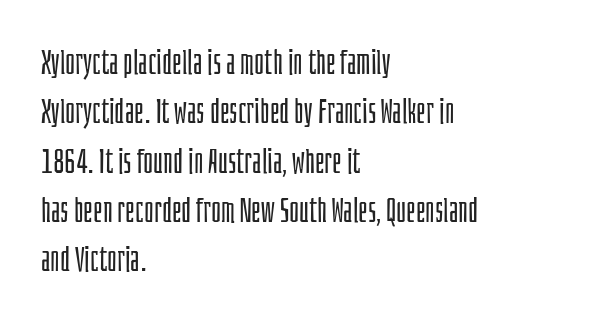
The image shows 34 px light, condensed sans-serif type, upright; set left-aligned, normal line spacing (1.45x), normal letter spacing, not underlined; low stroke contrast and a large x-height.
